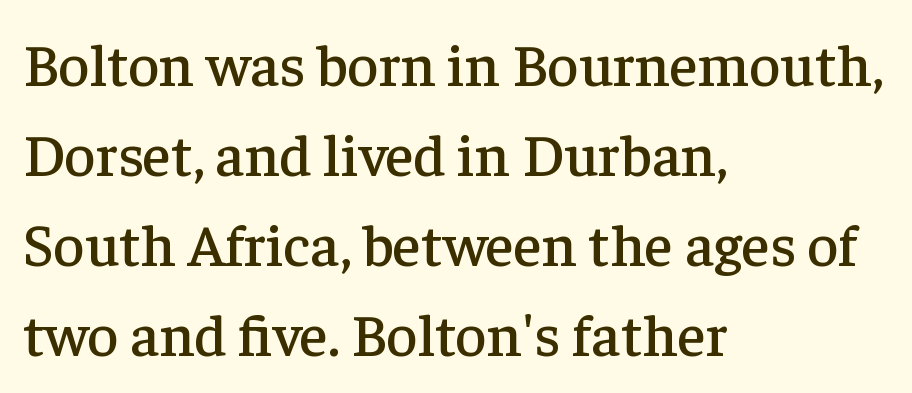
Q: Is the text italic (slanted)? A: No, it is upright.
Q: Is the typeface a serif or a sans-serif typeface? A: Serif.
Q: Is the text underlined? A: No.
Q: How is the paragraph aligned? A: Left-aligned.
Q: Is the spacing between letters normal or unusually wide? A: Normal.
Q: Is the spacing between lines tight, normal or loose? A: Normal.
Q: Width (condensed, normal, or wide)? A: Normal.
Q: Stroke contrast? A: Low.
Q: x-height? A: Medium.
Q: Monospaced? A: No.
